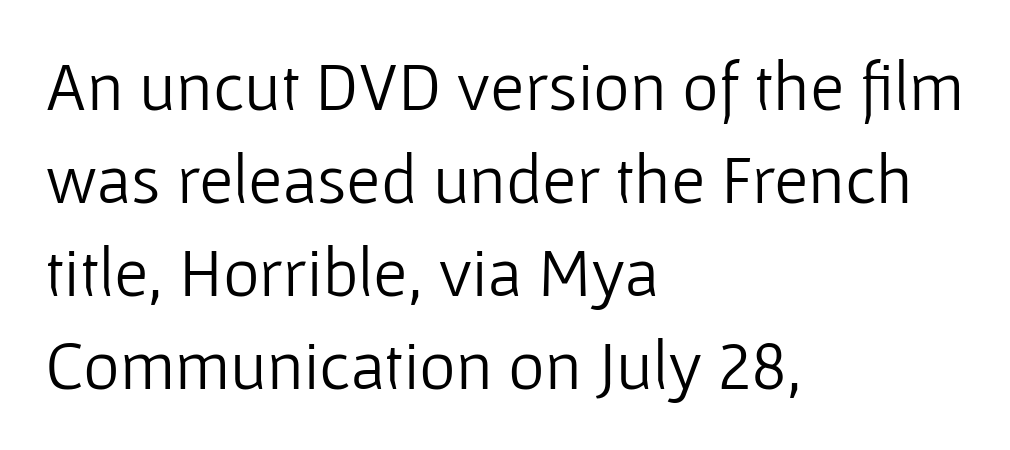
The setting favours the left margin, as ordinary paragraphs usually do. On a weight scale, this lands at 450 or below. Honestly, there is no underline to notice here at all. Each letter keeps its own natural width here, so spacing adapts to shape. The lettering holds an erect, upright posture throughout. Notice how descenders clear the ascenders below comfortably — that's standard leading.
